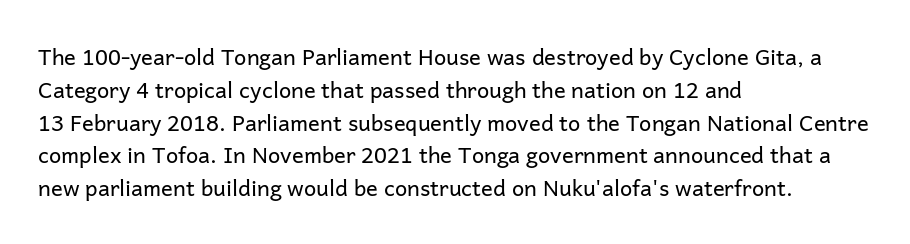
The image shows 22 px text type, upright; set left-aligned, normal line spacing (1.49x), normal letter spacing, not underlined.
